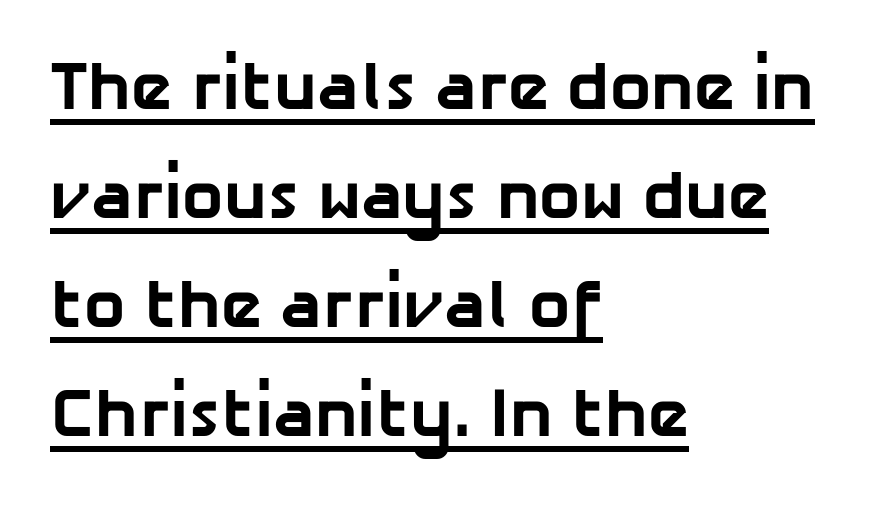
Q: Is the text bold? A: Yes.
Q: Is the typeface a serif or a sans-serif typeface? A: Sans-serif.
Q: Is the text underlined? A: Yes.
Q: How is the paragraph aligned? A: Left-aligned.
Q: Is the spacing between letters normal or unusually wide? A: Normal.
Q: Is the spacing between lines tight, normal or loose? A: Normal.
Q: Width (condensed, normal, or wide)? A: Normal.
Q: Stroke contrast? A: Low.
Q: x-height? A: Medium.
Q: Monospaced? A: No.
